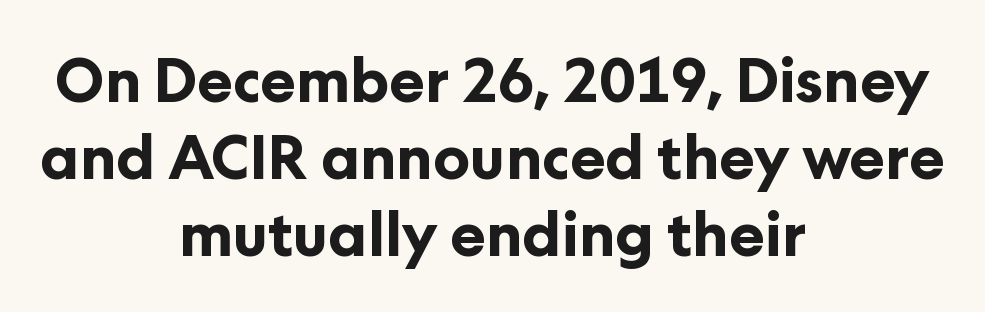
{"serif": "no", "italic": "no", "bold": "yes", "weight": "bold", "width": "normal", "stroke_contrast": "low", "x_height": "medium", "monospaced": "no", "underline": "no", "align": "center", "line_spacing": "normal", "line_spacing_ratio": 1.28, "letter_spacing": "normal", "letter_spacing_em": 0.0, "glyph_px": 60}
